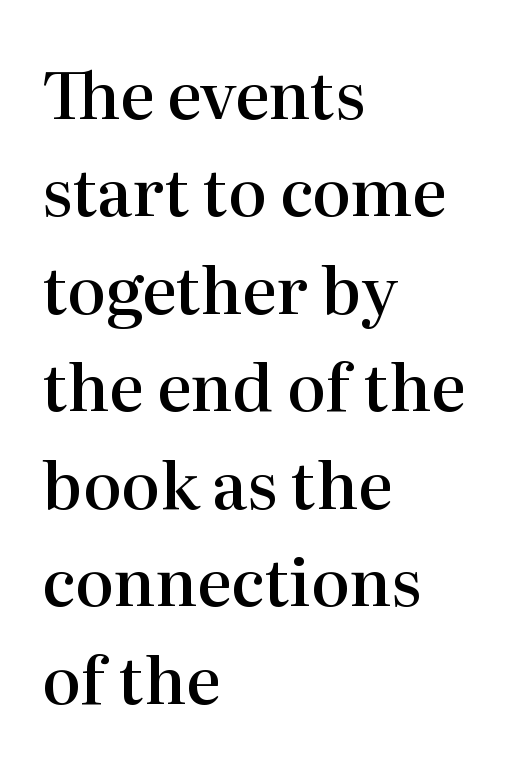
The image shows 65 px semibold serif type, upright; set left-aligned, normal line spacing (1.5x), normal letter spacing, not underlined; high stroke contrast and a medium x-height.
